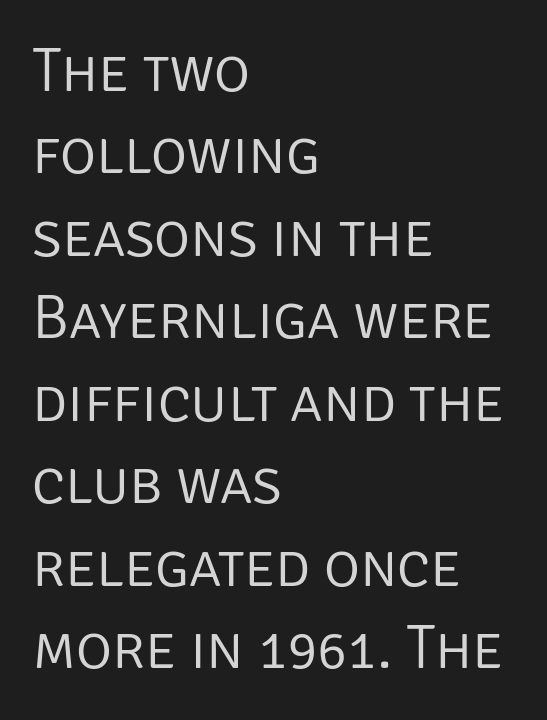
The image shows 62 px light sans-serif type, upright; set left-aligned, normal line spacing (1.33x), normal letter spacing, not underlined; low stroke contrast and a large x-height.
